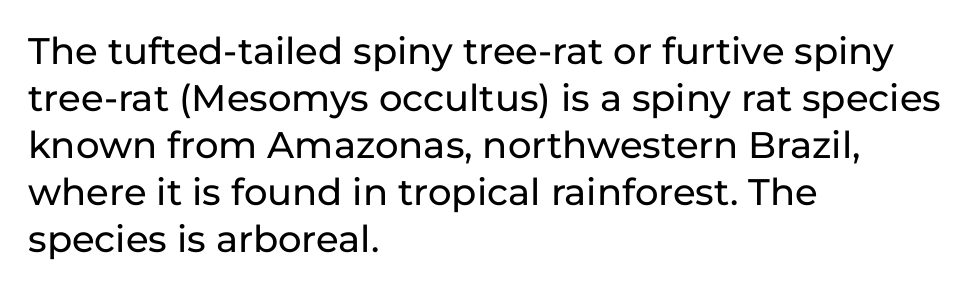
{"serif": "no", "italic": "no", "width": "normal", "stroke_contrast": "low", "x_height": "medium", "monospaced": "no", "underline": "no", "align": "left", "line_spacing": "normal", "line_spacing_ratio": 1.27, "letter_spacing": "normal", "letter_spacing_em": 0.0, "glyph_px": 37}
